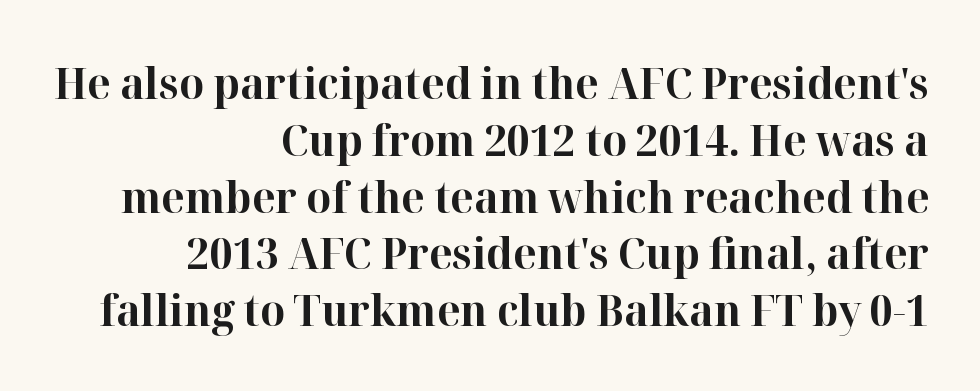
Q: Is the text bold? A: Yes.
Q: Is the text italic (slanted)? A: No, it is upright.
Q: Is the typeface a serif or a sans-serif typeface? A: Serif.
Q: Is the text underlined? A: No.
Q: How is the paragraph aligned? A: Right-aligned.
Q: Is the spacing between letters normal or unusually wide? A: Normal.
Q: Is the spacing between lines tight, normal or loose? A: Normal.
Q: Width (condensed, normal, or wide)? A: Normal.
Q: Stroke contrast? A: High.
Q: x-height? A: Medium.
Q: Monospaced? A: No.
